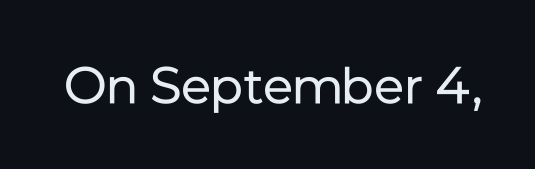
Q: Is the text bold? A: No.
Q: Is the text italic (slanted)? A: No, it is upright.
Q: Is the typeface a serif or a sans-serif typeface? A: Sans-serif.
Q: Is the text underlined? A: No.
Q: Is the spacing between letters normal or unusually wide? A: Normal.
Q: Width (condensed, normal, or wide)? A: Normal.
Q: Stroke contrast? A: Low.
Q: x-height? A: Medium.
Q: Monospaced? A: No.
